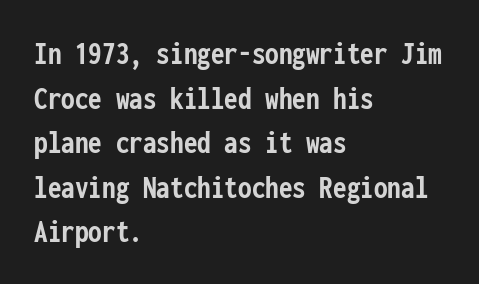
{"serif": "no", "italic": "no", "bold": "yes", "weight": "semibold", "width": "condensed", "stroke_contrast": "low", "x_height": "medium", "monospaced": "yes", "underline": "no", "align": "left", "line_spacing": "normal", "line_spacing_ratio": 1.31, "letter_spacing": "normal", "letter_spacing_em": 0.0, "glyph_px": 34}
